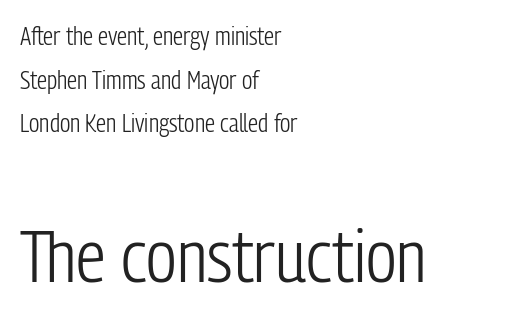
The image shows 74 px light, condensed sans-serif type, upright; set left-aligned, line spacing 1.75x, normal letter spacing, not underlined; the second (bottom) block is 2.96x larger; low stroke contrast and a medium x-height.
